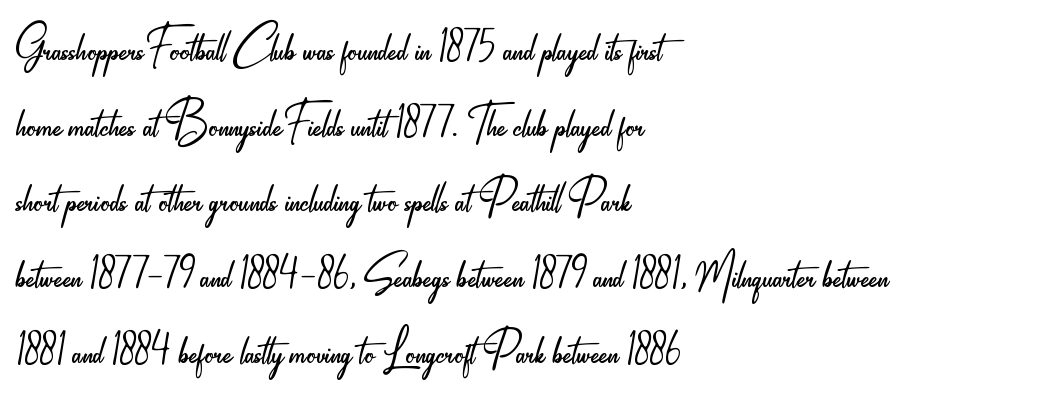
{"serif": "no", "bold": "no", "weight": "light", "width": "condensed", "stroke_contrast": "low", "x_height": "small", "monospaced": "no", "underline": "no", "align": "left", "line_spacing_ratio": 1.24, "letter_spacing": "normal", "letter_spacing_em": 0.0, "glyph_px": 61}
